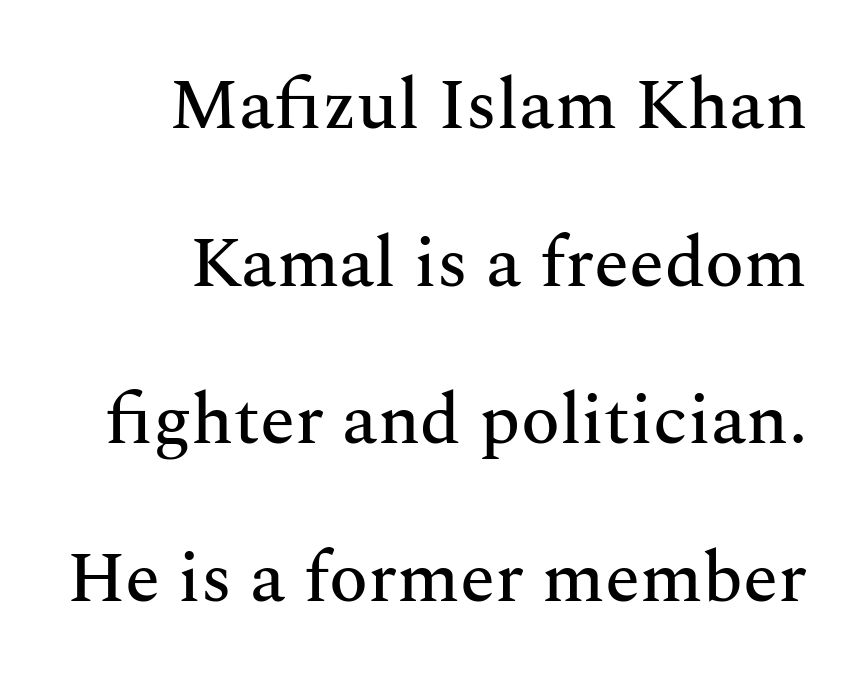
{"serif": "yes", "italic": "no", "width": "normal", "stroke_contrast": "medium", "x_height": "medium", "monospaced": "no", "underline": "no", "align": "right", "line_spacing": "loose", "line_spacing_ratio": 2.19, "letter_spacing": "normal", "letter_spacing_em": 0.0, "glyph_px": 72}
